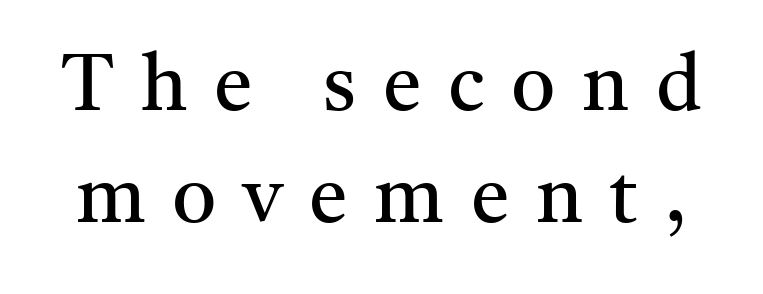
{"serif": "yes", "italic": "no", "bold": "no", "weight": "regular", "width": "normal", "stroke_contrast": "medium", "x_height": "medium", "monospaced": "no", "underline": "no", "line_spacing": "normal", "line_spacing_ratio": 1.44, "letter_spacing": "wide", "letter_spacing_em": 0.34, "glyph_px": 78}
